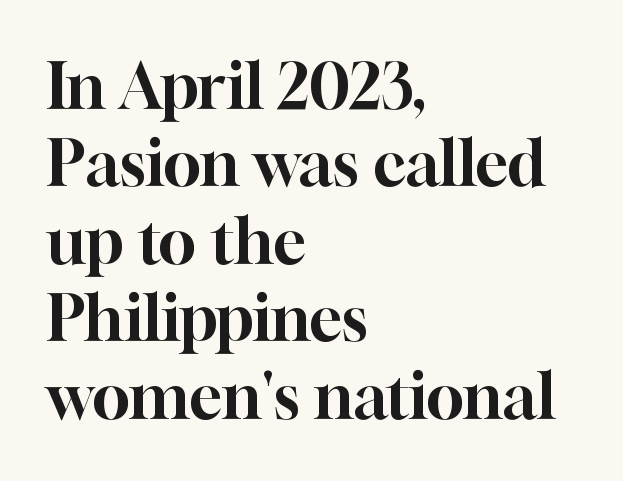
Q: Is the text italic (slanted)? A: No, it is upright.
Q: Is the typeface a serif or a sans-serif typeface? A: Serif.
Q: Is the text underlined? A: No.
Q: How is the paragraph aligned? A: Left-aligned.
Q: Is the spacing between letters normal or unusually wide? A: Normal.
Q: Width (condensed, normal, or wide)? A: Normal.
Q: Stroke contrast? A: High.
Q: x-height? A: Medium.
Q: Monospaced? A: No.
